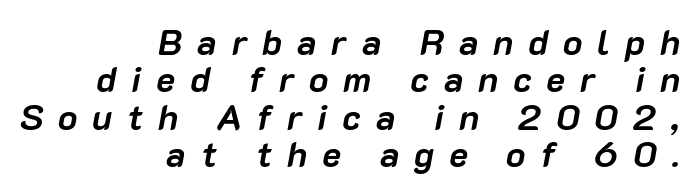
The lines in this sample share a right terminus and differ only in where they begin. Words float on clear page, feet unadorned. Looking at the ascenders, they clearly lean. Inter-character spacing is expanded well beyond the font's built-in metrics.
